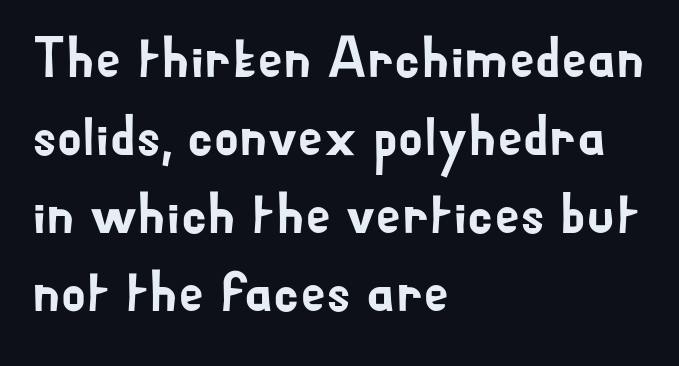
Q: Is the text italic (slanted)? A: No, it is upright.
Q: Is the typeface a serif or a sans-serif typeface? A: Sans-serif.
Q: Is the text underlined? A: No.
Q: How is the paragraph aligned? A: Left-aligned.
Q: Is the spacing between letters normal or unusually wide? A: Normal.
Q: Is the spacing between lines tight, normal or loose? A: Normal.
Q: Width (condensed, normal, or wide)? A: Normal.
Q: Stroke contrast? A: Low.
Q: x-height? A: Small.
Q: Monospaced? A: No.
